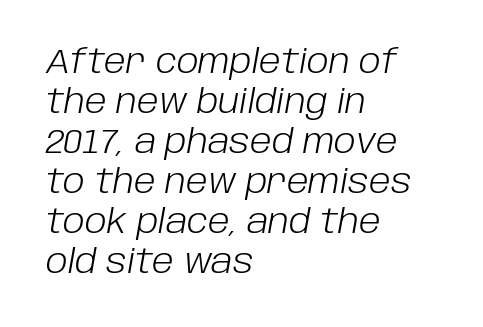
Q: Is the text bold? A: No.
Q: Is the text italic (slanted)? A: Yes, it leans right by about 10 degrees.
Q: Is the text underlined? A: No.
Q: How is the paragraph aligned? A: Left-aligned.
Q: Is the spacing between letters normal or unusually wide? A: Normal.
Q: Width (condensed, normal, or wide)? A: Normal.
Q: Stroke contrast? A: Low.
Q: x-height? A: Large.
Q: Monospaced? A: No.
